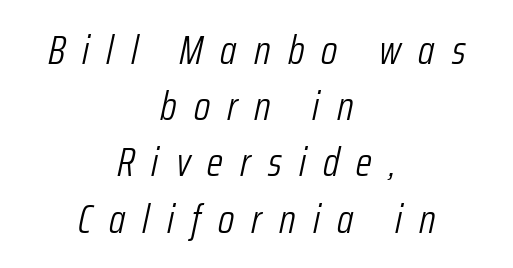
Letter spacing: wide. Rendered with sloped, italic letterforms. Honestly, the row spacing looks completely unremarkable. The letters advance in unequal steps, a hallmark of proportional type. Weight: in the light-to-regular range.
